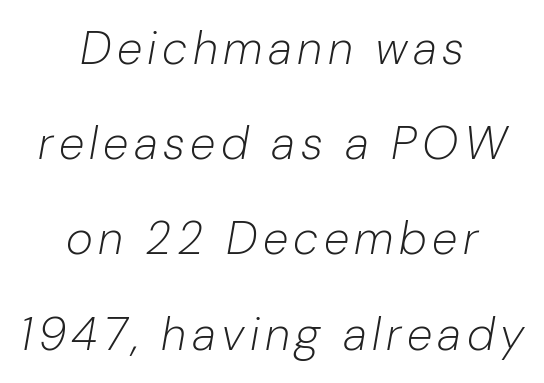
{"italic": "yes", "lean": "right", "slant_degrees": 10, "bold": "no", "weight": "light", "width": "normal", "stroke_contrast": "low", "x_height": "medium", "monospaced": "no", "underline": "no", "align": "center", "line_spacing": "loose", "line_spacing_ratio": 2.07, "glyph_px": 46}
